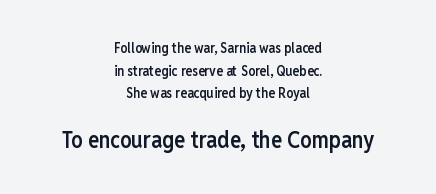
Q: Is the text bold? A: Semi-bold.
Q: Is the text italic (slanted)? A: No, it is upright.
Q: Is the text underlined? A: No.
Q: How is the paragraph aligned? A: Centered.
Q: Is the spacing between letters normal or unusually wide? A: Normal.
Q: Is the spacing between lines tight, normal or loose? A: Normal.
Q: Which block of text is set in a larger size, the first (top) or the second (bottom)? A: The second (bottom) one.
